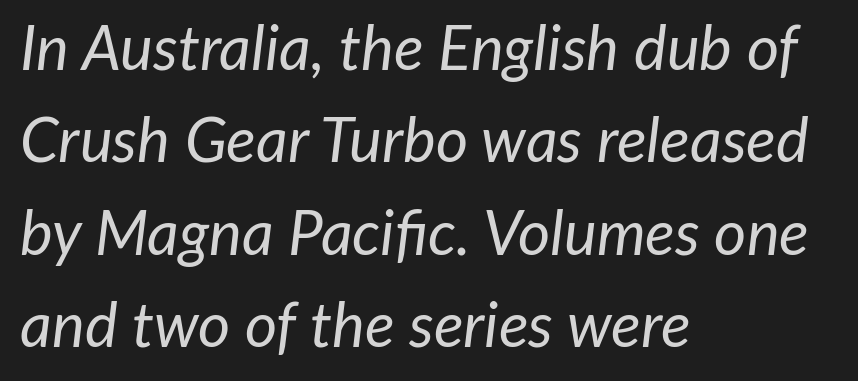
Q: Is the text bold? A: No.
Q: Is the text italic (slanted)? A: Yes, it leans right by about 7 degrees.
Q: Is the text underlined? A: No.
Q: How is the paragraph aligned? A: Left-aligned.
Q: Is the spacing between letters normal or unusually wide? A: Normal.
Q: Is the spacing between lines tight, normal or loose? A: Normal.
Q: Width (condensed, normal, or wide)? A: Normal.
Q: Stroke contrast? A: Low.
Q: x-height? A: Medium.
Q: Monospaced? A: No.
